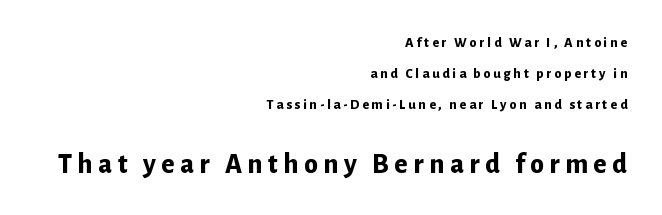
The image shows 28 px bold sans-serif type, upright; set right-aligned, loose line spacing (2.21x), unusually wide letter spacing (+0.2 em), not underlined; the second (bottom) block is 2.0x larger; low stroke contrast and a medium x-height.
